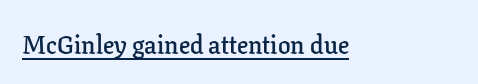
{"italic": "no", "bold": "semi", "underline": "yes", "letter_spacing": "normal", "letter_spacing_em": 0.0, "glyph_px": 25}
